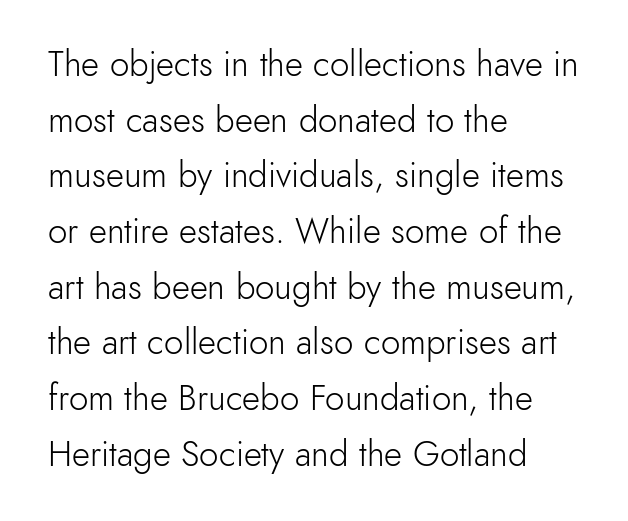
Q: Is the text bold? A: No.
Q: Is the text italic (slanted)? A: No, it is upright.
Q: Is the typeface a serif or a sans-serif typeface? A: Sans-serif.
Q: Is the text underlined? A: No.
Q: How is the paragraph aligned? A: Left-aligned.
Q: Is the spacing between letters normal or unusually wide? A: Normal.
Q: Is the spacing between lines tight, normal or loose? A: Normal.
Q: Width (condensed, normal, or wide)? A: Normal.
Q: x-height? A: Small.
Q: Monospaced? A: No.
